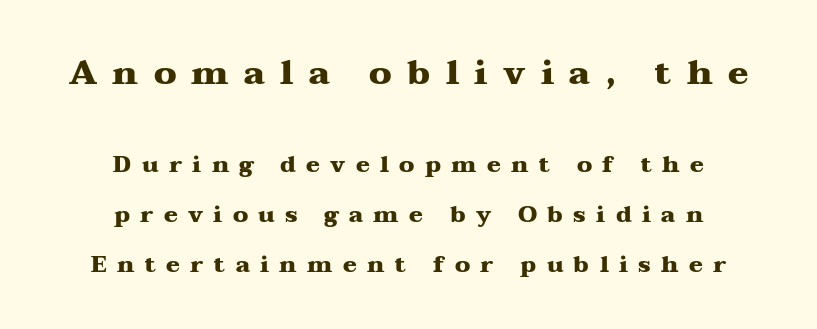
The image shows 34 px heavy, wide serif type, upright; set centered, loose line spacing (2.17x), unusually wide letter spacing (+0.45 em), not underlined; the first (top) block is 1.48x larger; medium stroke contrast and a medium x-height.
